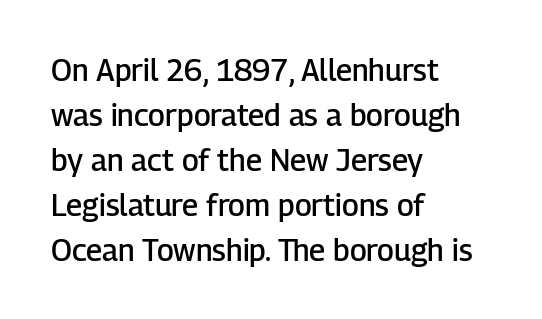
The image shows 30 px semibold sans-serif type, upright; set left-aligned, normal line spacing (1.5x), normal letter spacing, not underlined; low stroke contrast and a medium x-height.
